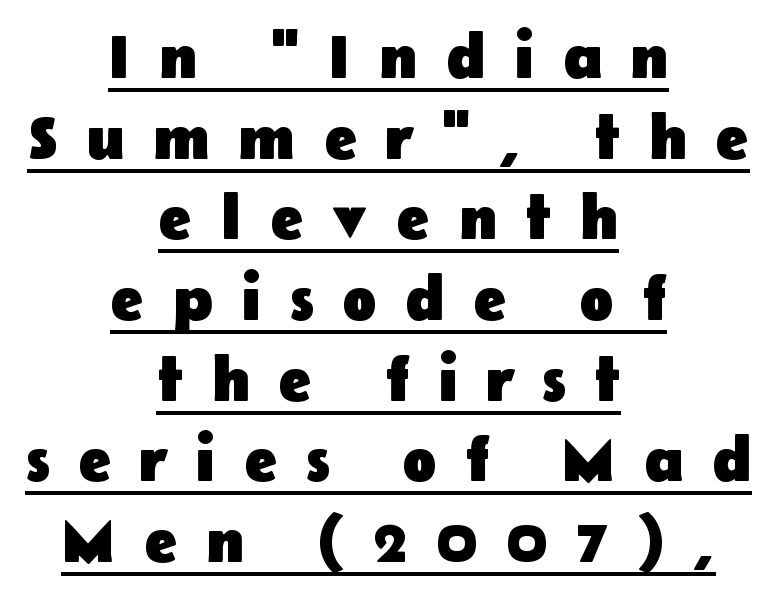
{"serif": "no", "italic": "no", "bold": "yes", "weight": "heavy", "width": "normal", "stroke_contrast": "low", "x_height": "medium", "monospaced": "no", "underline": "yes", "align": "center", "line_spacing": "normal", "line_spacing_ratio": 1.28, "letter_spacing": "wide", "letter_spacing_em": 0.45, "glyph_px": 63}
